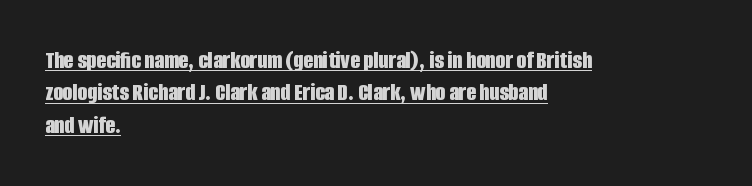
{"italic": "no", "bold": "yes", "underline": "yes", "align": "left", "line_spacing": "normal", "line_spacing_ratio": 1.3, "letter_spacing": "normal", "letter_spacing_em": 0.0, "glyph_px": 25}
